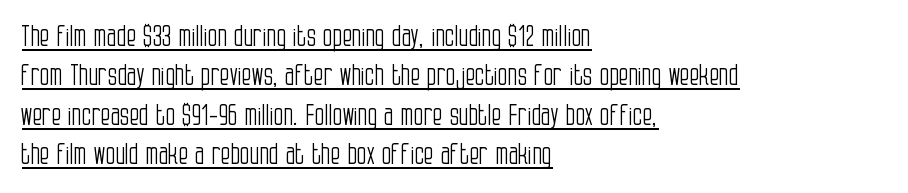
The image shows 28 px light, condensed sans-serif type, upright; set left-aligned, normal line spacing (1.41x), normal letter spacing, underlined; low stroke contrast and a large x-height.
